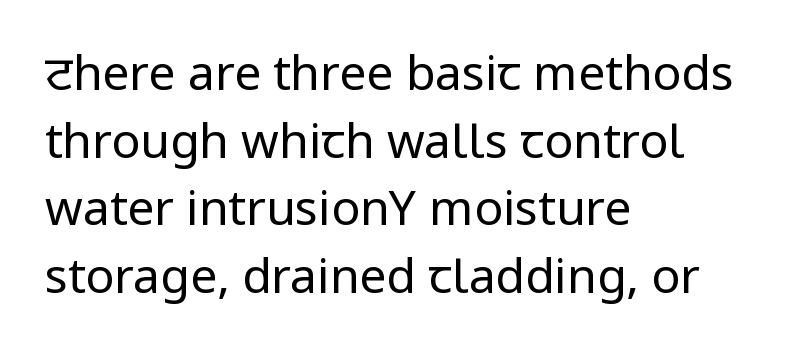
Q: Is the text bold? A: No.
Q: Is the text italic (slanted)? A: No, it is upright.
Q: Is the typeface a serif or a sans-serif typeface? A: Sans-serif.
Q: Is the text underlined? A: No.
Q: How is the paragraph aligned? A: Left-aligned.
Q: Is the spacing between letters normal or unusually wide? A: Normal.
Q: Is the spacing between lines tight, normal or loose? A: Normal.
Q: Width (condensed, normal, or wide)? A: Condensed.
Q: Stroke contrast? A: Low.
